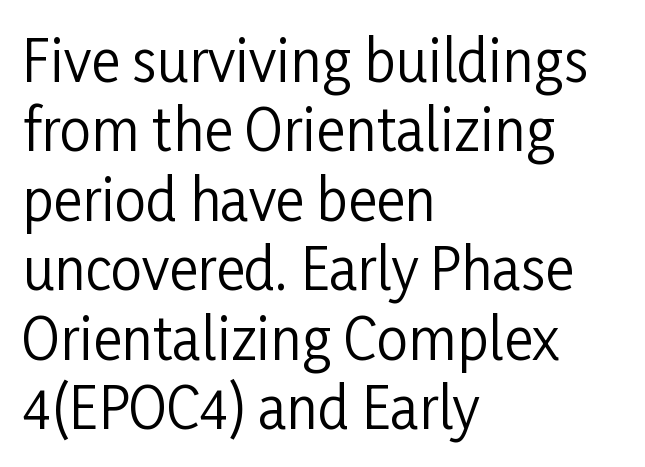
The image shows 56 px regular-weight, condensed sans-serif type, upright; set left-aligned, line spacing 1.24x, normal letter spacing, not underlined; low stroke contrast and a medium x-height.
